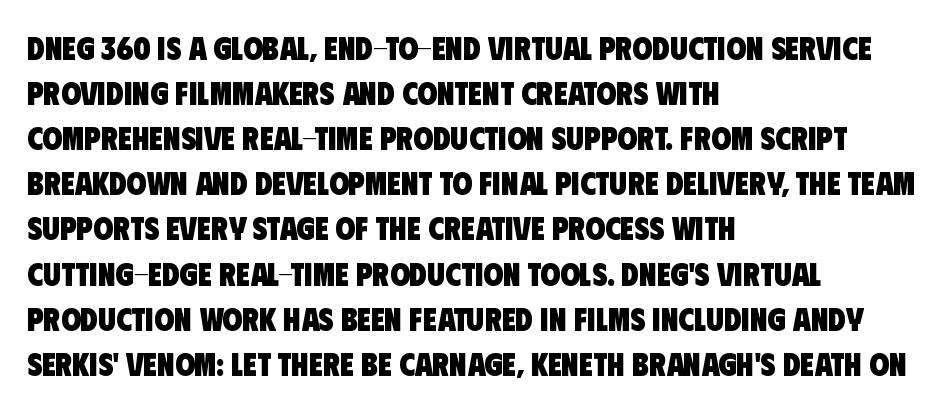
No feet cap the strokes, marking this as sans-serif type. This sample is left-justified, so line endings fall wherever the words run out. Quick note: underline off. These lines keep a tight, regular rhythm from letter to letter.
